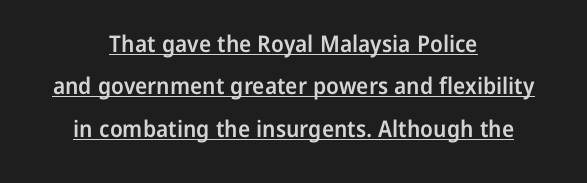
{"italic": "no", "bold": "semi", "underline": "yes", "align": "center", "line_spacing_ratio": 1.84, "letter_spacing": "normal", "letter_spacing_em": 0.0, "glyph_px": 23}
